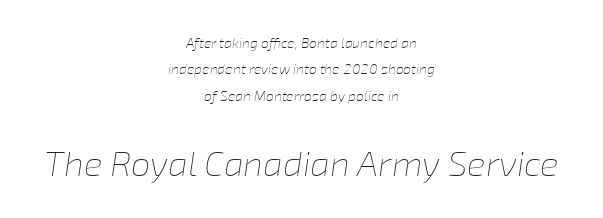
Check the space under the baseline: it is left empty. Looking at the ascenders, they clearly lean. The rag falls on both sides of this text block equally. The letters sit at their default tracking, neither squeezed nor spread. Letters have the restrained weight of plain body copy at most. Look at the glyph heights: the lower group is clearly the bigger setting.
